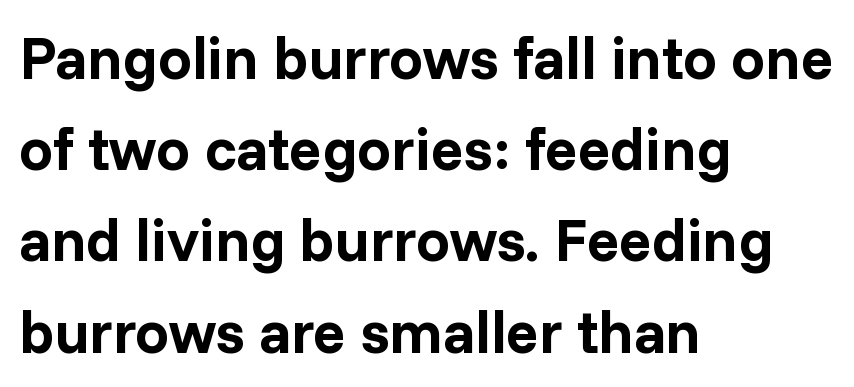
{"serif": "no", "italic": "no", "bold": "yes", "weight": "bold", "width": "normal", "stroke_contrast": "low", "x_height": "medium", "monospaced": "no", "underline": "no", "align": "left", "line_spacing": "normal", "line_spacing_ratio": 1.52, "letter_spacing": "normal", "letter_spacing_em": 0.0, "glyph_px": 60}
